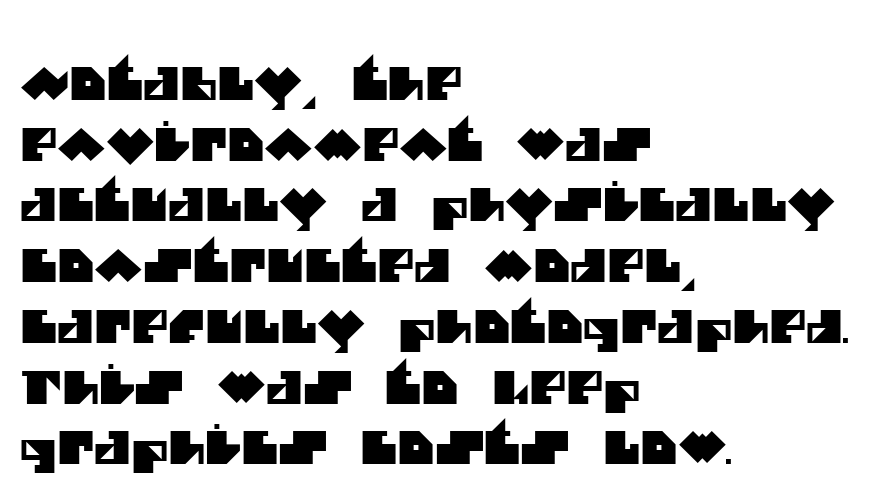
Q: Is the typeface a serif or a sans-serif typeface? A: Sans-serif.
Q: Is the text underlined? A: No.
Q: How is the paragraph aligned? A: Left-aligned.
Q: Is the spacing between letters normal or unusually wide? A: Normal.
Q: Is the spacing between lines tight, normal or loose? A: Normal.
Q: Width (condensed, normal, or wide)? A: Normal.
Q: Stroke contrast? A: Medium.
Q: x-height? A: Large.
Q: Monospaced? A: No.
